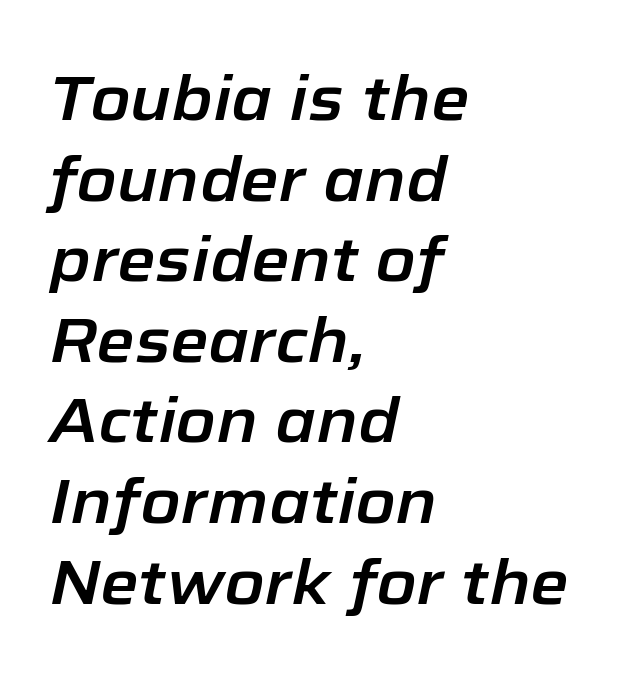
The rows are spaced the way most documents space them. Decoration check: the copy has no underline. Proportional: the letters do not fall into vertical columns. Where is the straight margin? On the left. In terms of posture, this sample is oblique.
